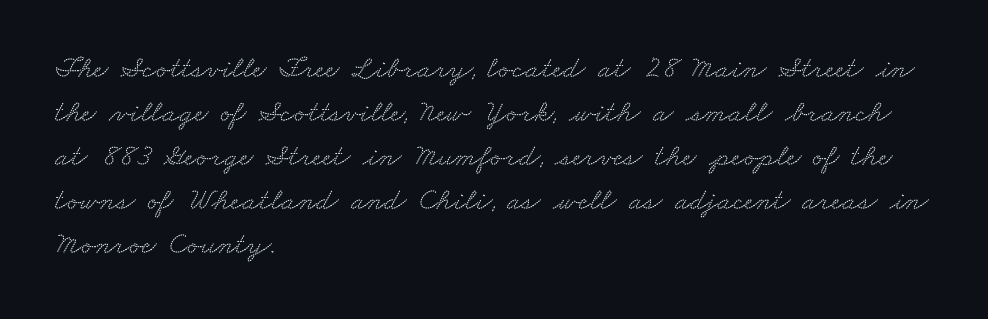
Rule under the text: the space is simply empty. Compared with typical body copy, the letter spacing here is the same. Serif or sans? Serif — the stroke terminals have little feet. Think of a printed novel: that variable character pitch is what you see here. Students, observe: this is what conventionally led text looks like. Visually the block forms a straight wall on the left and a jagged coastline on the right.
